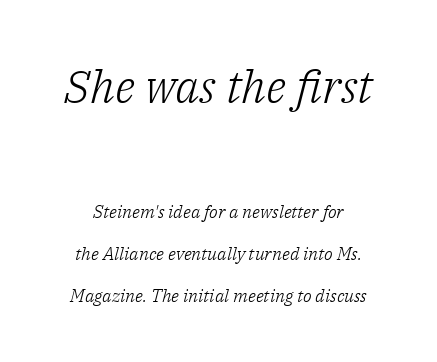
The image shows 46 px light serif type, italic (leaning right); set loose line spacing (2.33x), normal letter spacing, not underlined; the first (top) block is 2.56x larger; low stroke contrast and a medium x-height.
